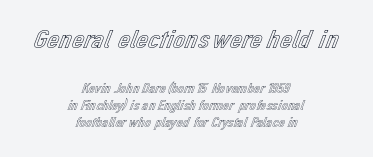
Q: Is the text italic (slanted)? A: Yes.
Q: Is the text underlined? A: No.
Q: How is the paragraph aligned? A: Centered.
Q: Is the spacing between letters normal or unusually wide? A: Normal.
Q: Which block of text is set in a larger size, the first (top) or the second (bottom)? A: The first (top) one.
